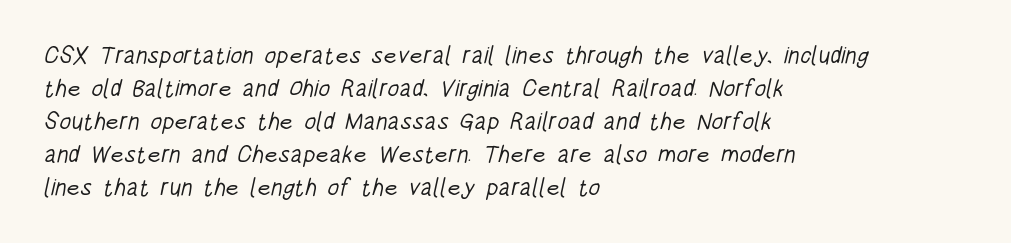
{"bold": "no", "underline": "no", "align": "left", "line_spacing": "normal", "line_spacing_ratio": 1.37, "letter_spacing": "normal", "letter_spacing_em": 0.0, "glyph_px": 24}
